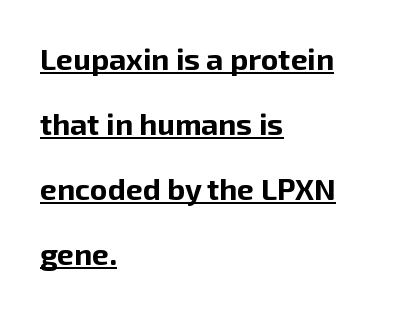
Each new line begins a long way beneath the previous one. Quick note: not italic, upright. Tracking here is standard; glyphs follow each other at the usual distance. The face used here is proportionally spaced, like ordinary book or web type.
